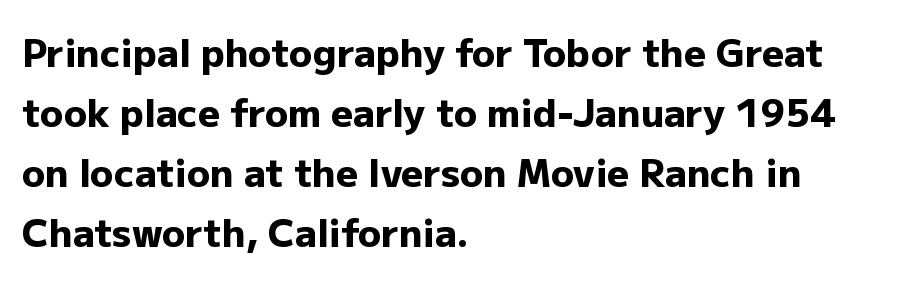
The gap between lines stays unmarked. The ragged edge is on the right, which tells us the setting is flush left. Think of a printed novel: that variable character pitch is what you see here. The designer went with a sans here, leaving each stem footless.
